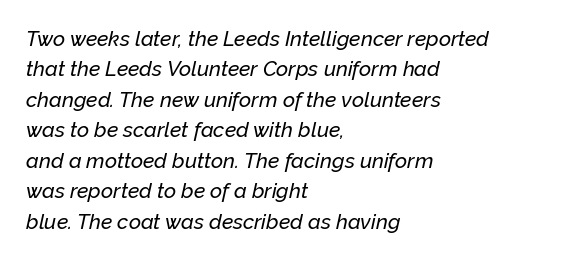
{"italic": "yes", "lean": "right", "slant_degrees": 12, "underline": "no", "align": "left", "line_spacing": "normal", "line_spacing_ratio": 1.45, "letter_spacing": "normal", "letter_spacing_em": 0.0, "glyph_px": 21}
